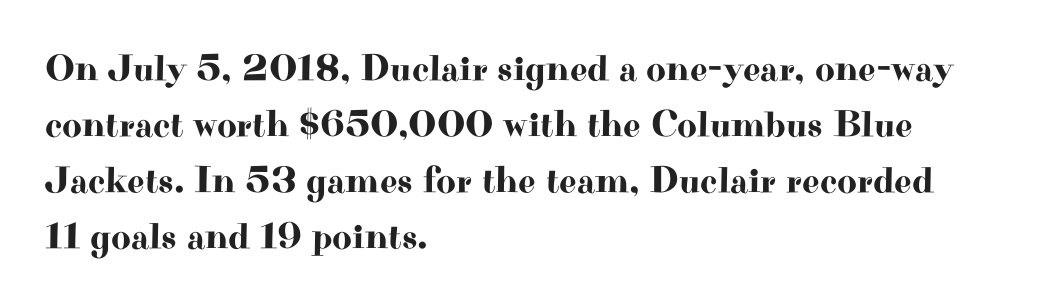
The image shows 38 px wide serif type, upright; set left-aligned, normal line spacing (1.47x), normal letter spacing, not underlined; high stroke contrast and a small x-height.
